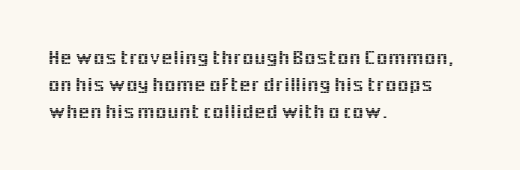
Q: Is the text italic (slanted)? A: No, it is upright.
Q: Is the text underlined? A: No.
Q: How is the paragraph aligned? A: Left-aligned.
Q: Is the spacing between letters normal or unusually wide? A: Normal.
Q: Is the spacing between lines tight, normal or loose? A: Normal.
